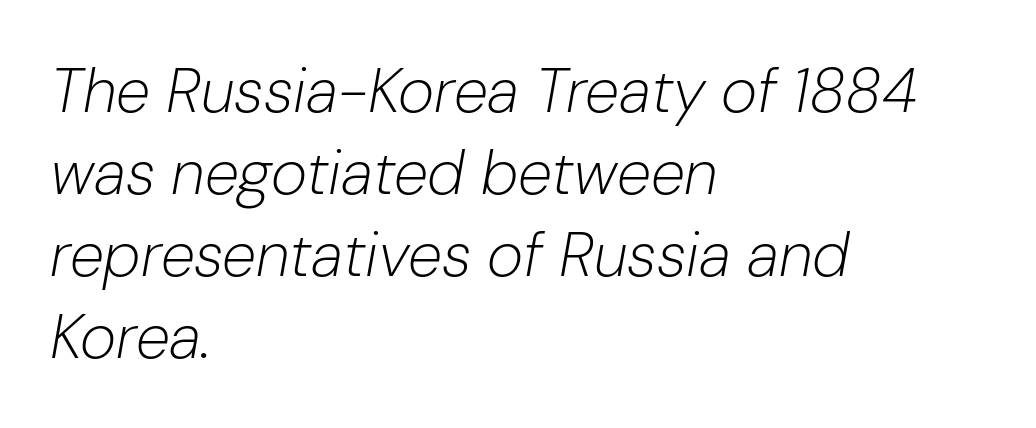
{"italic": "yes", "lean": "right", "slant_degrees": 10, "bold": "no", "weight": "light", "width": "normal", "stroke_contrast": "low", "x_height": "medium", "monospaced": "no", "underline": "no", "align": "left", "line_spacing": "normal", "line_spacing_ratio": 1.32, "letter_spacing": "normal", "letter_spacing_em": 0.0, "glyph_px": 62}
